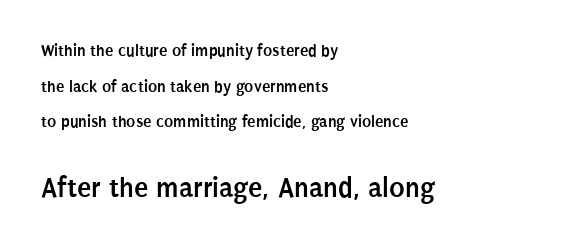
{"serif": "no", "italic": "no", "bold": "yes", "weight": "semibold", "width": "condensed", "stroke_contrast": "low", "x_height": "large", "monospaced": "no", "underline": "no", "align": "left", "line_spacing": "loose", "line_spacing_ratio": 2.1, "letter_spacing": "normal", "letter_spacing_em": 0.0, "larger_block": "second", "size_ratio": 1.71, "glyph_px": 29}
